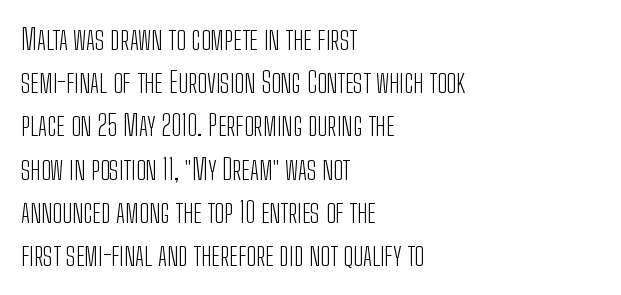
{"serif": "no", "italic": "no", "bold": "no", "weight": "light", "width": "condensed", "stroke_contrast": "low", "x_height": "medium", "monospaced": "no", "underline": "no", "align": "left", "line_spacing": "normal", "line_spacing_ratio": 1.49, "letter_spacing": "normal", "letter_spacing_em": 0.0, "glyph_px": 29}
